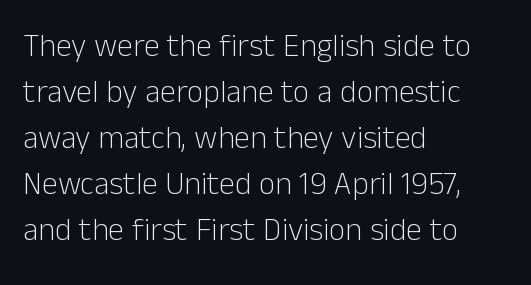
The image shows 32 px light sans-serif type, upright; set left-aligned, normal line spacing (1.44x), normal letter spacing, not underlined; low stroke contrast and a medium x-height.
